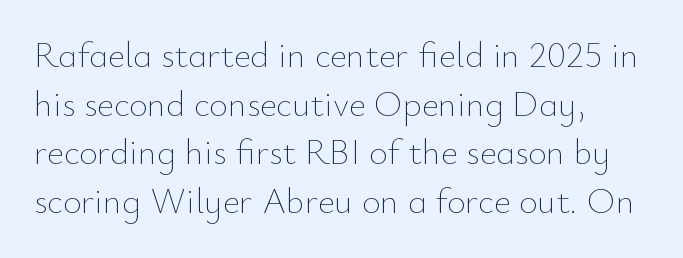
The letters look calm and open, with moderate or lighter stems. Posture: upright roman. This rendering uses left alignment, leaving the right contour irregular. The space directly below the letters is spotless. Character widths vary here, with narrow letters taking less room than wide ones. Observe the ordinary spacing: letters are neighbours, not strangers.
